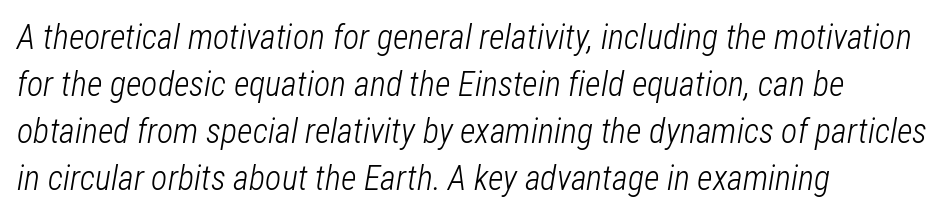
Q: Is the text bold? A: No.
Q: Is the text italic (slanted)? A: Yes, it leans right by about 12 degrees.
Q: Is the text underlined? A: No.
Q: How is the paragraph aligned? A: Left-aligned.
Q: Is the spacing between letters normal or unusually wide? A: Normal.
Q: Is the spacing between lines tight, normal or loose? A: Normal.
Q: Width (condensed, normal, or wide)? A: Condensed.
Q: Stroke contrast? A: Low.
Q: x-height? A: Medium.
Q: Monospaced? A: No.
